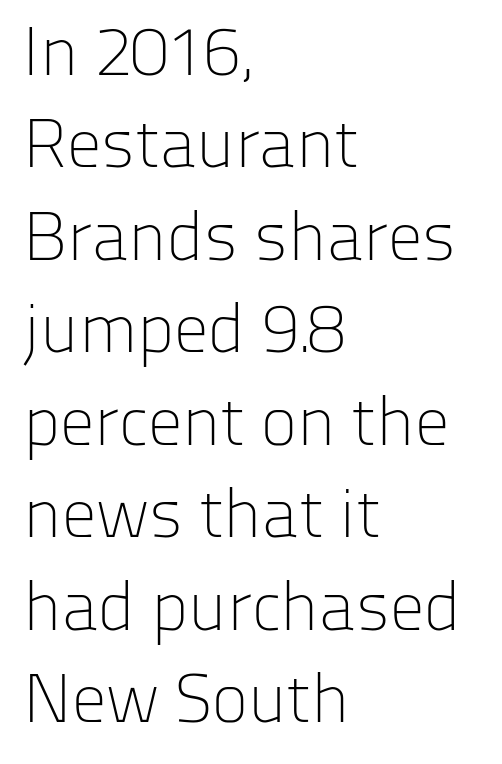
The image shows 69 px light sans-serif type, upright; set left-aligned, normal line spacing (1.34x), normal letter spacing, not underlined; low stroke contrast and a medium x-height.
